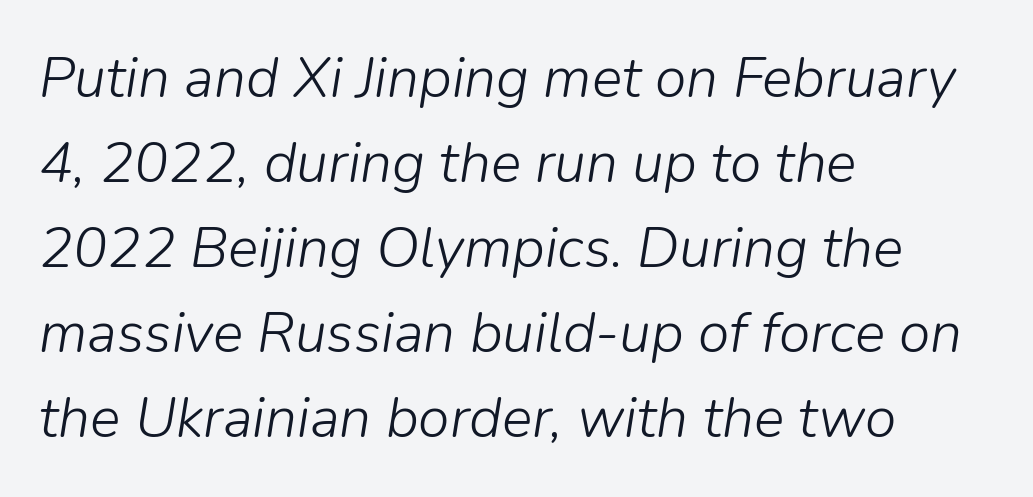
The specimen reads as italic at a glance. Think standard paragraph weight, or any step lighter than that. Beneath every word, the page is bare. The face used here is proportionally spaced, like ordinary book or web type. Baseline-to-baseline distance is the conventional proportion of letter height.
